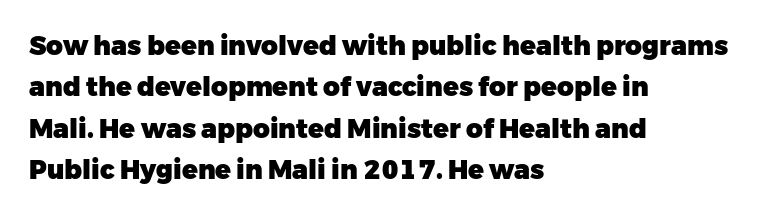
{"italic": "no", "bold": "yes", "underline": "no", "align": "left", "line_spacing": "normal", "line_spacing_ratio": 1.59, "letter_spacing": "normal", "letter_spacing_em": 0.0, "glyph_px": 26}
